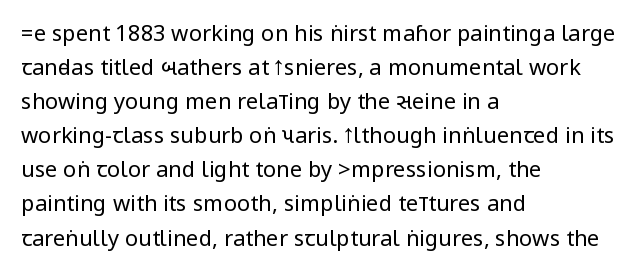
Caption: multi-line text, flush left, ragged right. Rendered with straight, roman letterforms. Beneath every word, the page is bare. Weight: not bold — regular or lighter. Nobody touched the tracking dial on this one. Vertically, the passage feels balanced, rows spaced as you'd expect.
